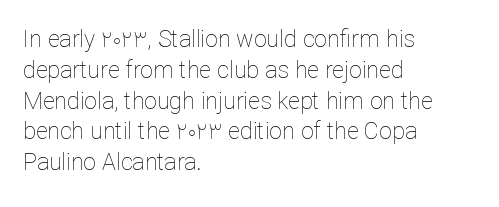
{"italic": "no", "bold": "no", "underline": "no", "align": "left", "line_spacing": "normal", "line_spacing_ratio": 1.34, "letter_spacing": "normal", "letter_spacing_em": 0.0, "glyph_px": 23}
